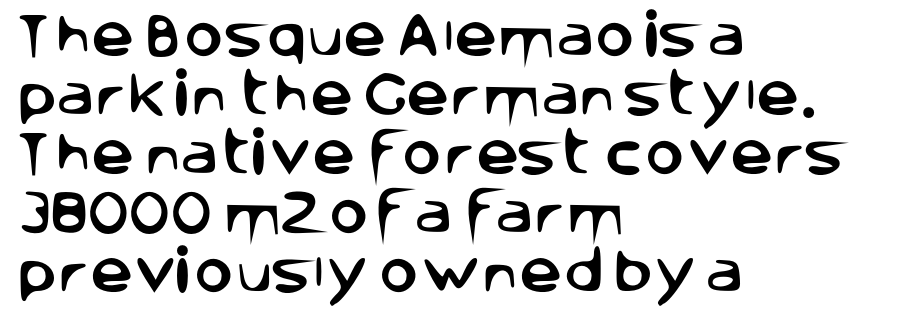
The image shows 48 px sans-serif type, upright; set left-aligned, line spacing 1.23x, normal letter spacing, not underlined; low stroke contrast and a large x-height.
